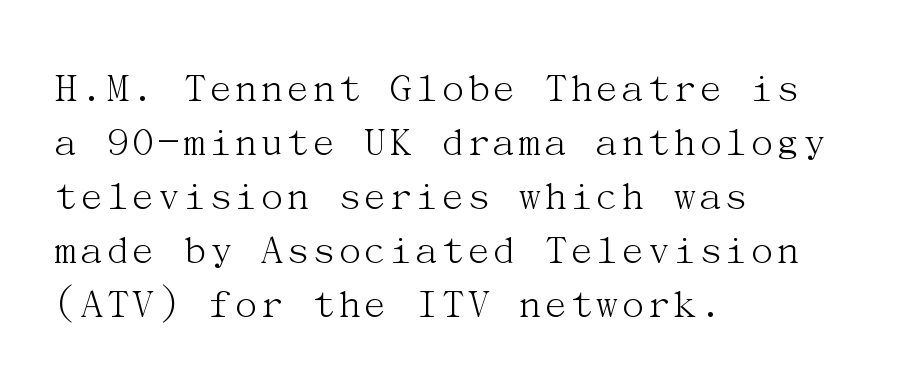
The type family on display is of the serif kind. Spacing between characters is what you'd get straight out of the box. The font's upright variant was chosen for this text. The paragraph shown leans on its left margin. The specimen omits any rule beneath the text block's lines.
